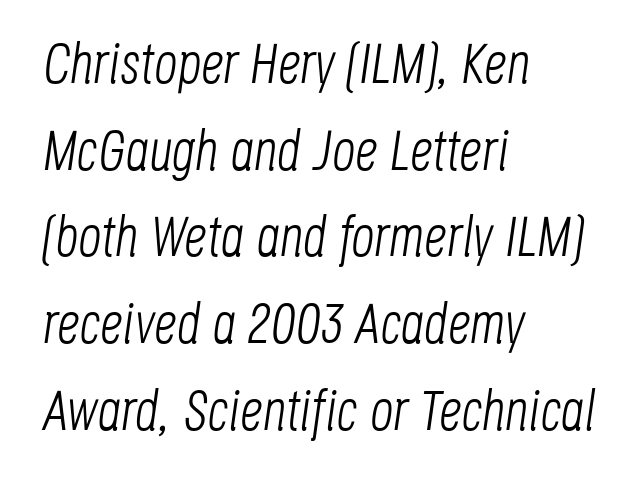
Q: Is the text bold? A: No.
Q: Is the text italic (slanted)? A: Yes, it leans right by about 8 degrees.
Q: Is the text underlined? A: No.
Q: How is the paragraph aligned? A: Left-aligned.
Q: Is the spacing between letters normal or unusually wide? A: Normal.
Q: Is the spacing between lines tight, normal or loose? A: Normal.
Q: Width (condensed, normal, or wide)? A: Condensed.
Q: Stroke contrast? A: Low.
Q: x-height? A: Large.
Q: Monospaced? A: No.
